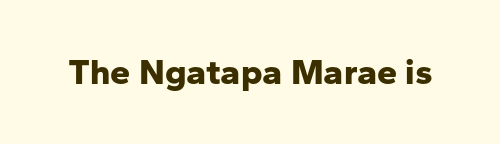
Q: Is the text bold? A: Yes.
Q: Is the text italic (slanted)? A: No, it is upright.
Q: Is the typeface a serif or a sans-serif typeface? A: Sans-serif.
Q: Is the text underlined? A: No.
Q: Is the spacing between letters normal or unusually wide? A: Normal.
Q: Width (condensed, normal, or wide)? A: Normal.
Q: Stroke contrast? A: Low.
Q: x-height? A: Medium.
Q: Monospaced? A: No.
